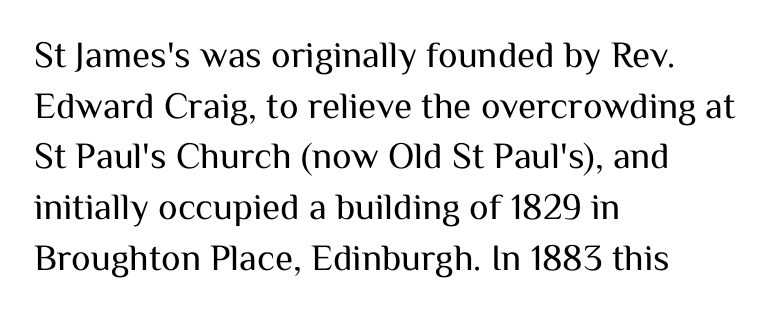
The passage is arranged the way most books set body copy — flush left. What kind of face is this? One without serifs — a sans. The strokes carry an ordinary text weight at most. The passage shown has conventional tracking throughout.
